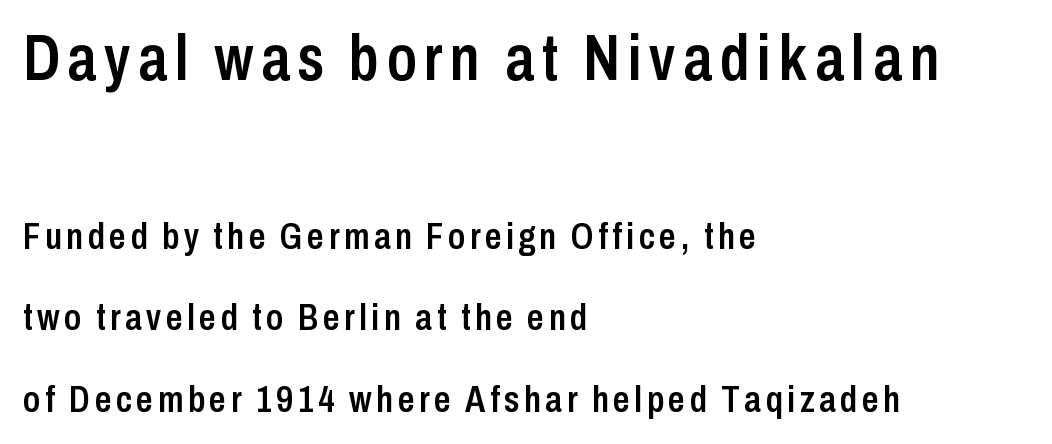
{"serif": "no", "italic": "no", "bold": "semi", "weight": "semibold", "width": "condensed", "stroke_contrast": "low", "x_height": "medium", "monospaced": "no", "underline": "no", "align": "left", "line_spacing": "loose", "line_spacing_ratio": 2.21, "larger_block": "first", "size_ratio": 1.73, "glyph_px": 64}
